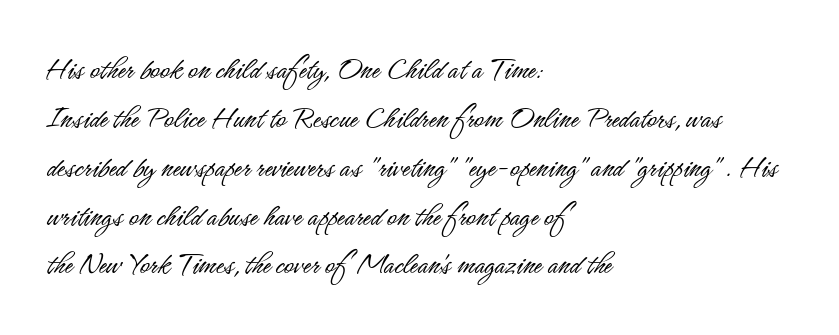
These lines are rendered in a variable-pitch font. Notice how descenders clear the ascenders below comfortably — that's standard leading. Caption: multi-line text, flush left, ragged right. Serifs: no, the terminals of the letterforms are clean. The letters sit at their default tracking, neither squeezed nor spread.
